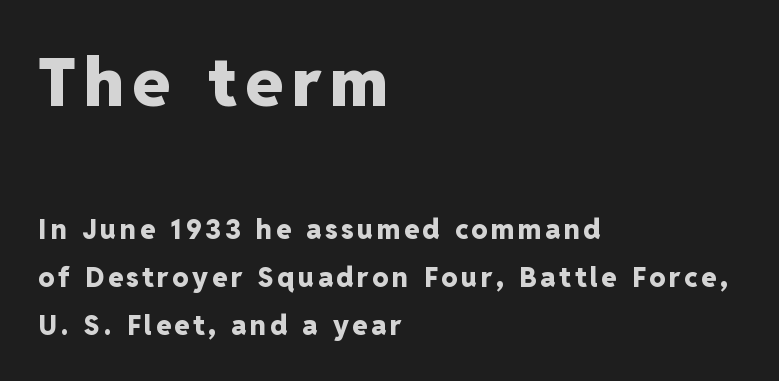
Plain, unruled lines of type. Heft: maximum for text — a bold. The passage shown is typed in a proportional face where columns would drift. Which of the two is more prominent by size? The first, at the top.
